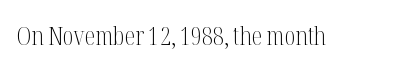
A roman cut, with each character standing at attention. Decoration check: the copy has no underline. The gaps between neighbouring characters are ordinary and unremarkable. Bold? No — there's no thickening of the strokes.
